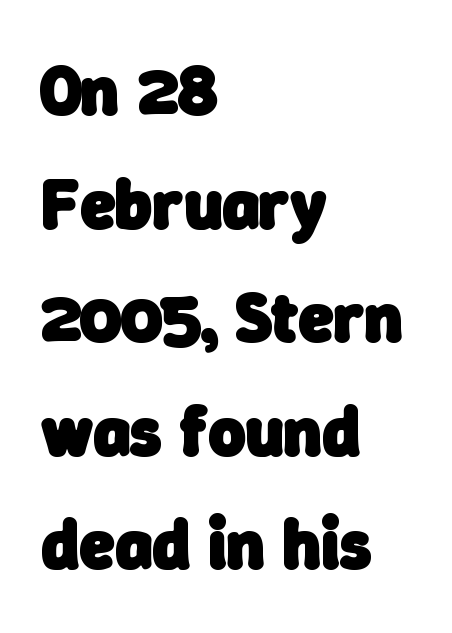
The image shows 71 px heavy sans-serif type; set left-aligned, normal line spacing (1.6x), normal letter spacing, not underlined; low stroke contrast and a medium x-height.
